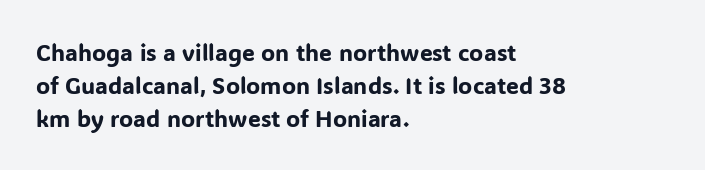
{"italic": "no", "underline": "no", "align": "left", "line_spacing": "normal", "line_spacing_ratio": 1.44, "letter_spacing": "normal", "letter_spacing_em": 0.0, "glyph_px": 23}
